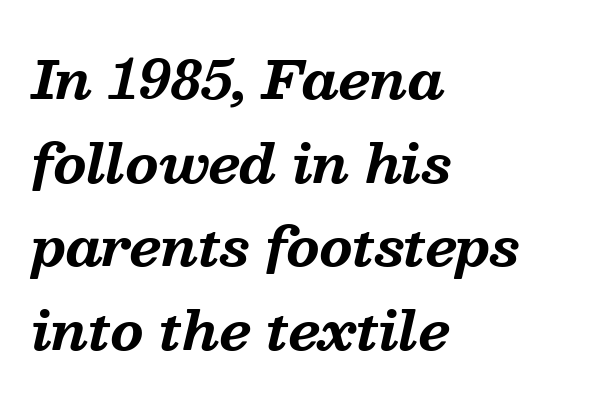
The image shows 53 px bold serif type, italic (leaning right); set left-aligned, normal line spacing (1.58x), normal letter spacing, not underlined; medium stroke contrast and a medium x-height.
